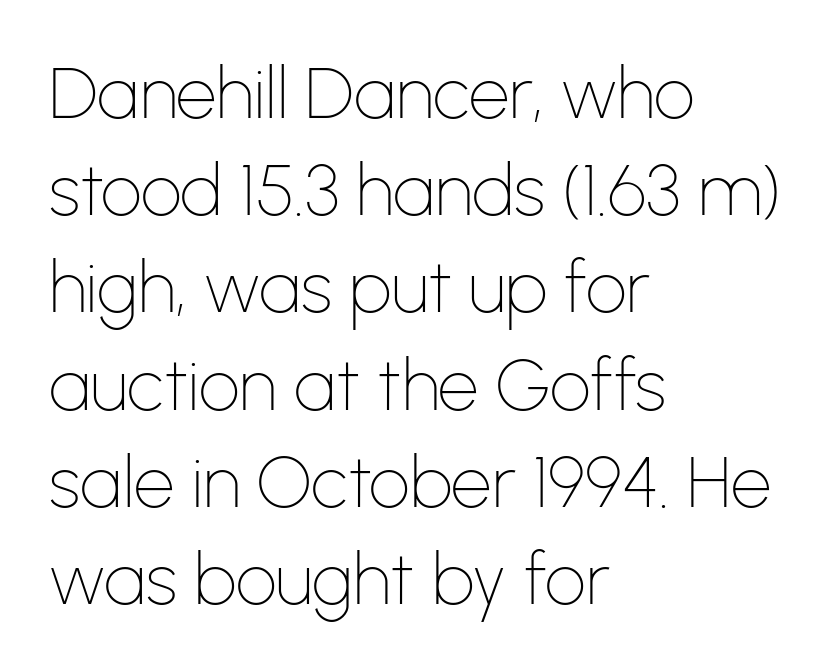
The image shows 72 px thin sans-serif type, upright; set left-aligned, normal line spacing (1.35x), normal letter spacing, not underlined; low stroke contrast and a medium x-height.
